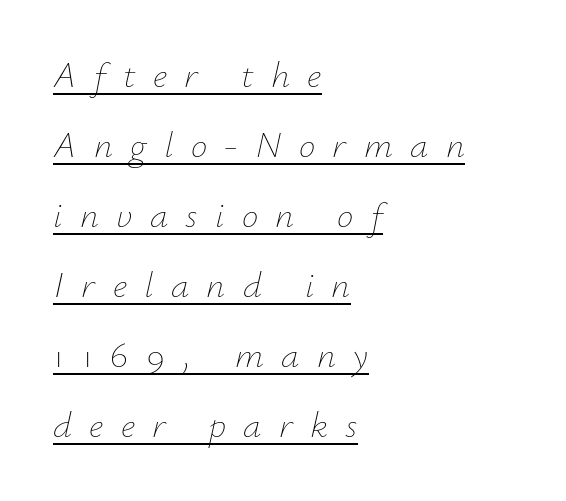
The passage shown leans; its letterforms are oblique. Is the block centered? No — it sits flush against the left margin. What stands out about the letter spacing? Its width — letters are far apart. This reads as an unemphasized weight, regular at the heaviest.
